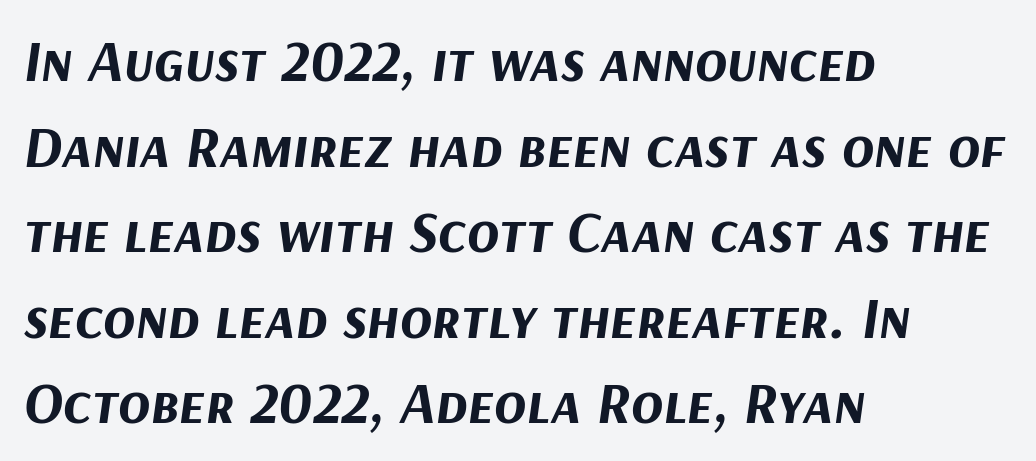
{"italic": "yes", "lean": "right", "slant_degrees": 9, "bold": "yes", "weight": "bold", "width": "normal", "stroke_contrast": "medium", "x_height": "medium", "monospaced": "no", "underline": "no", "align": "left", "line_spacing": "normal", "line_spacing_ratio": 1.45, "letter_spacing": "normal", "letter_spacing_em": 0.0, "glyph_px": 59}
